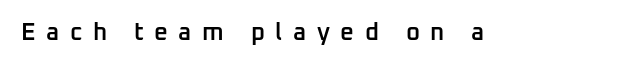
On the weight axis this lands at semibold, roughly 600. A typesetter would mark this as roman, not italic. Check the space under the baseline: it is left empty. You could only call the tracking loose — the letters float apart.
